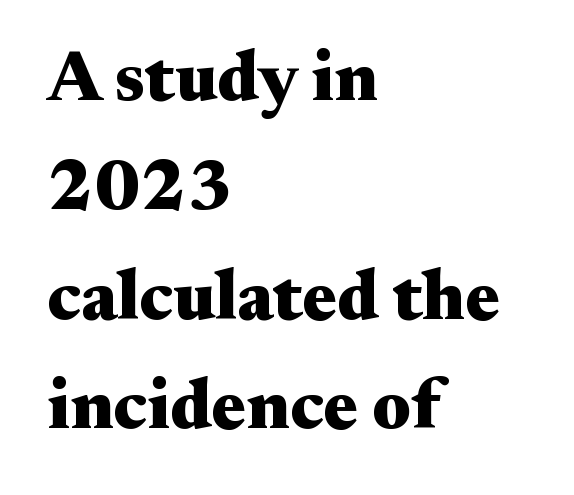
{"serif": "yes", "italic": "no", "bold": "yes", "weight": "heavy", "width": "wide", "stroke_contrast": "medium", "x_height": "small", "monospaced": "no", "underline": "no", "align": "left", "line_spacing": "normal", "line_spacing_ratio": 1.54, "letter_spacing": "normal", "letter_spacing_em": 0.0, "glyph_px": 71}
